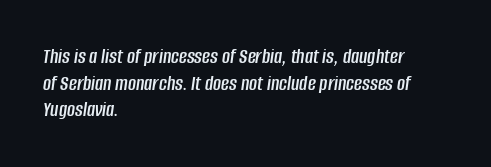
The image shows 22 px text type, italic (leaning right); set left-aligned, line spacing 1.21x, normal letter spacing, not underlined.
